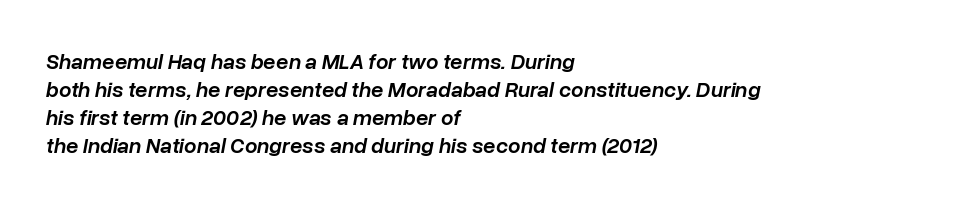
{"italic": "yes", "lean": "right", "slant_degrees": 10, "bold": "semi", "underline": "no", "align": "left", "line_spacing": "normal", "line_spacing_ratio": 1.27, "letter_spacing": "normal", "letter_spacing_em": 0.0, "glyph_px": 22}
